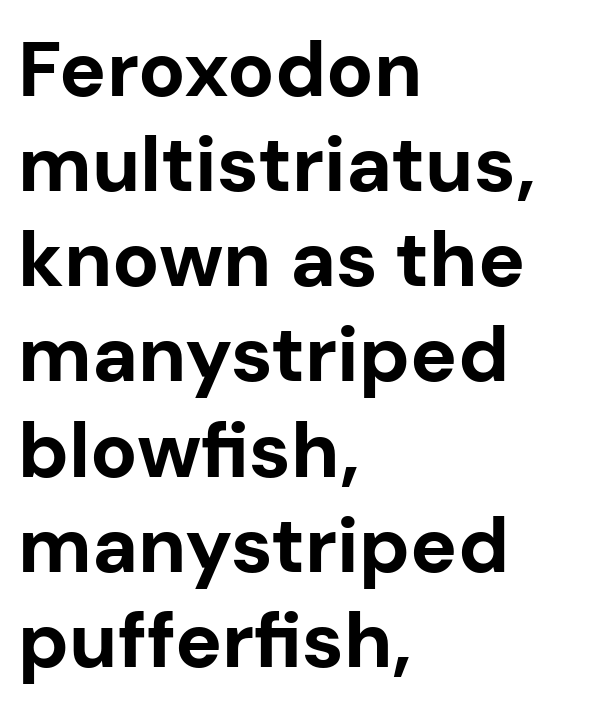
The image shows 78 px bold sans-serif type, upright; set left-aligned, line spacing 1.22x, normal letter spacing, not underlined; low stroke contrast and a medium x-height.
